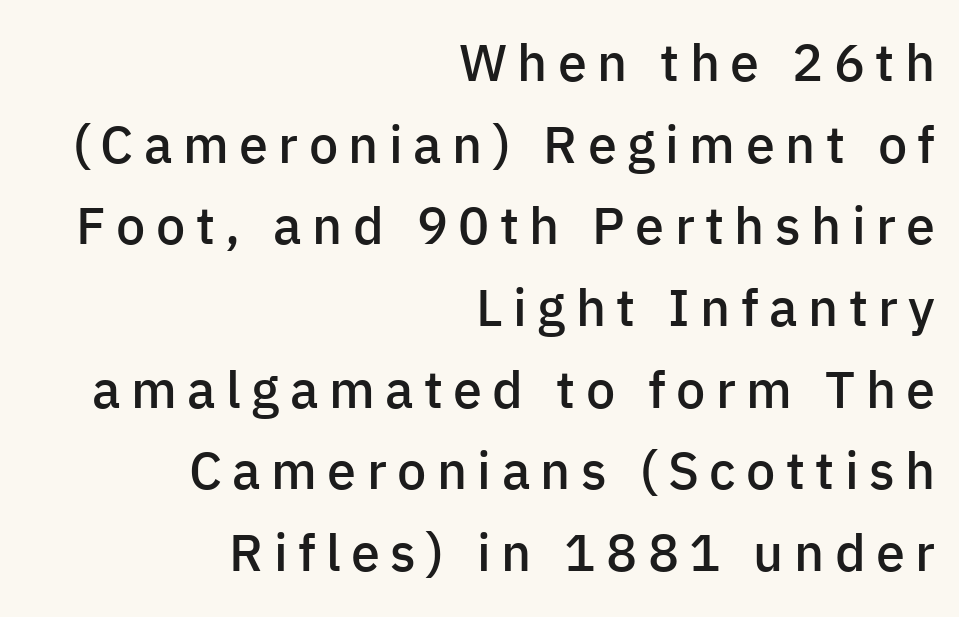
A clean baseline with only descenders dipping below it. Italic? Not at all — the glyphs are vertical. Varying glyph widths throughout — classic text-font behaviour. Leading: standard. Substantial extra tracking has been applied to these lines.
